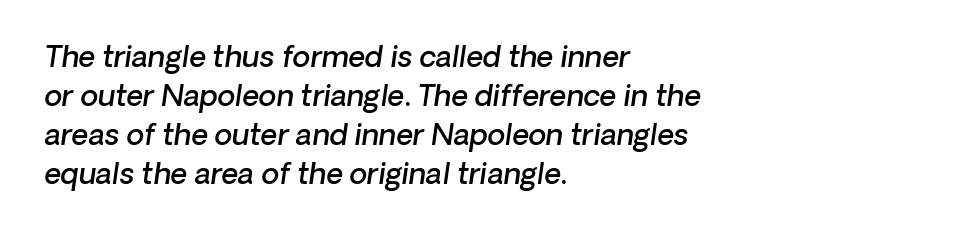
The image shows 29 px semibold type, italic (leaning right); set left-aligned, normal line spacing (1.34x), normal letter spacing, not underlined; low stroke contrast and a medium x-height.
